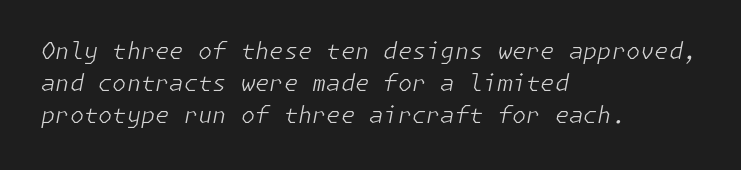
The image shows 23 px text type, italic (leaning right); set left-aligned, normal line spacing (1.4x), normal letter spacing, not underlined.
